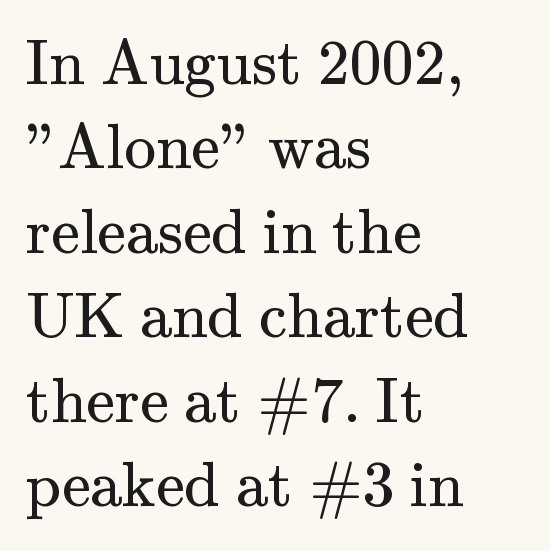
Q: Is the text bold? A: No.
Q: Is the text italic (slanted)? A: No, it is upright.
Q: Is the typeface a serif or a sans-serif typeface? A: Serif.
Q: Is the text underlined? A: No.
Q: How is the paragraph aligned? A: Left-aligned.
Q: Is the spacing between letters normal or unusually wide? A: Normal.
Q: Is the spacing between lines tight, normal or loose? A: Normal.
Q: Width (condensed, normal, or wide)? A: Normal.
Q: Stroke contrast? A: Medium.
Q: x-height? A: Small.
Q: Monospaced? A: No.
